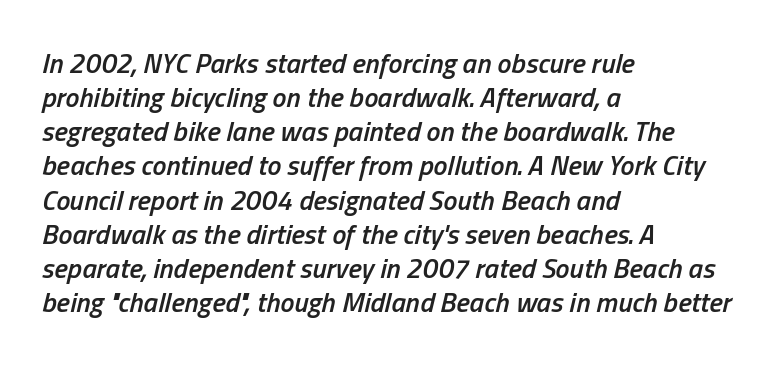
Q: Is the text bold? A: Semi-bold.
Q: Is the text italic (slanted)? A: Yes, it leans right by about 13 degrees.
Q: Is the text underlined? A: No.
Q: How is the paragraph aligned? A: Left-aligned.
Q: Is the spacing between letters normal or unusually wide? A: Normal.
Q: Width (condensed, normal, or wide)? A: Condensed.
Q: Stroke contrast? A: Low.
Q: x-height? A: Medium.
Q: Monospaced? A: No.
